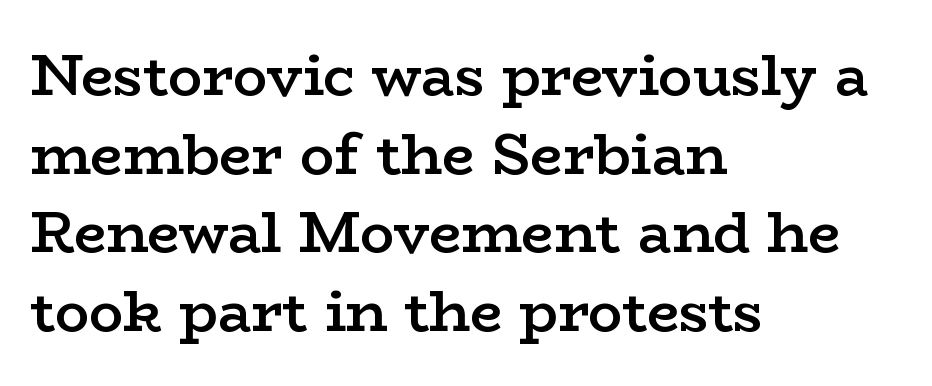
Q: Is the text bold? A: Semi-bold.
Q: Is the text italic (slanted)? A: No, it is upright.
Q: Is the typeface a serif or a sans-serif typeface? A: Serif.
Q: Is the text underlined? A: No.
Q: How is the paragraph aligned? A: Left-aligned.
Q: Is the spacing between letters normal or unusually wide? A: Normal.
Q: Is the spacing between lines tight, normal or loose? A: Normal.
Q: Width (condensed, normal, or wide)? A: Wide.
Q: Stroke contrast? A: Low.
Q: x-height? A: Medium.
Q: Monospaced? A: No.
